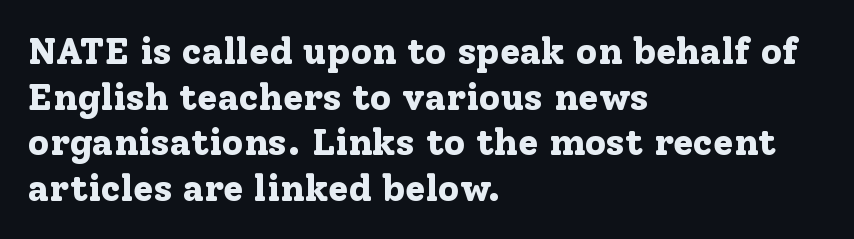
The image shows 37 px bold serif type, upright; set left-aligned, line spacing 1.23x, normal letter spacing, not underlined; low stroke contrast and a medium x-height.
